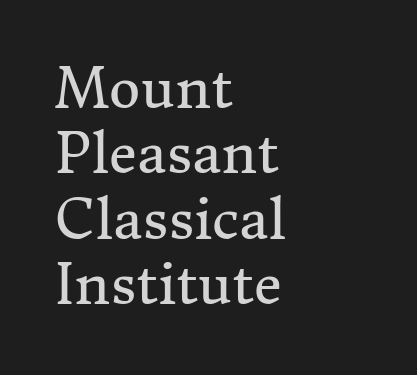
{"serif": "yes", "italic": "no", "bold": "no", "weight": "regular", "width": "normal", "stroke_contrast": "medium", "x_height": "medium", "monospaced": "no", "underline": "no", "align": "left", "line_spacing_ratio": 1.21, "letter_spacing": "normal", "letter_spacing_em": 0.0, "glyph_px": 54}
